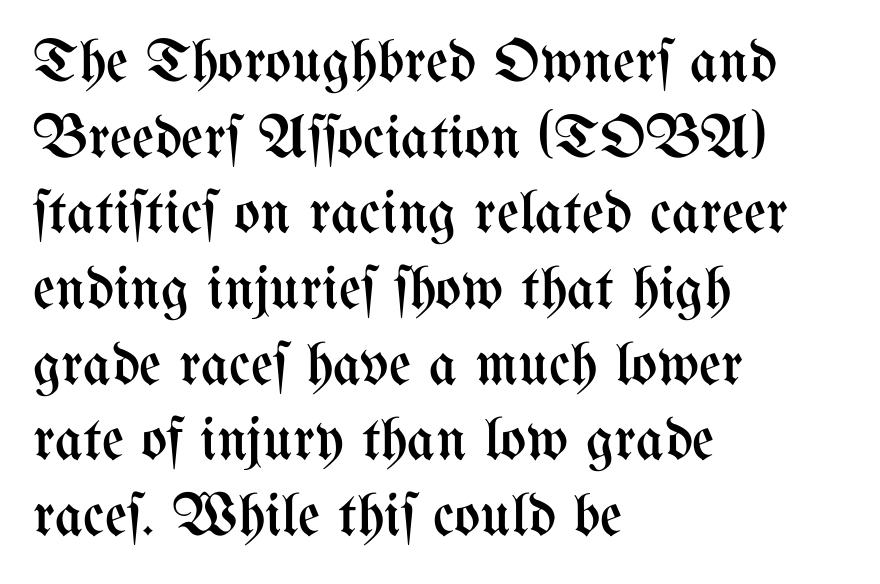
The image shows 61 px regular-weight, condensed type, upright; set left-aligned, line spacing 1.24x, normal letter spacing, not underlined; medium stroke contrast and a medium x-height.
